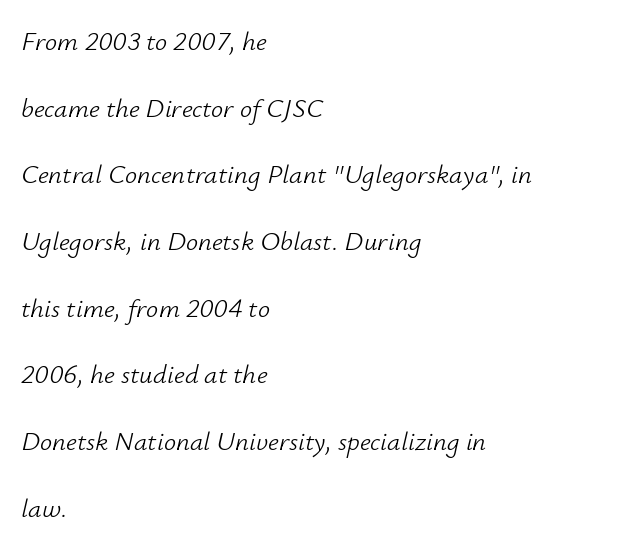
Anything drawn beneath the words? Only blank space. Teacher's note: observe the even left margin — that is flush-left alignment. There's an unmistakable incline to the writing here. Letter spacing: default. Caption: face not bold, strokes unweighted. Students, observe: this is what heavily led, spacious text looks like.
